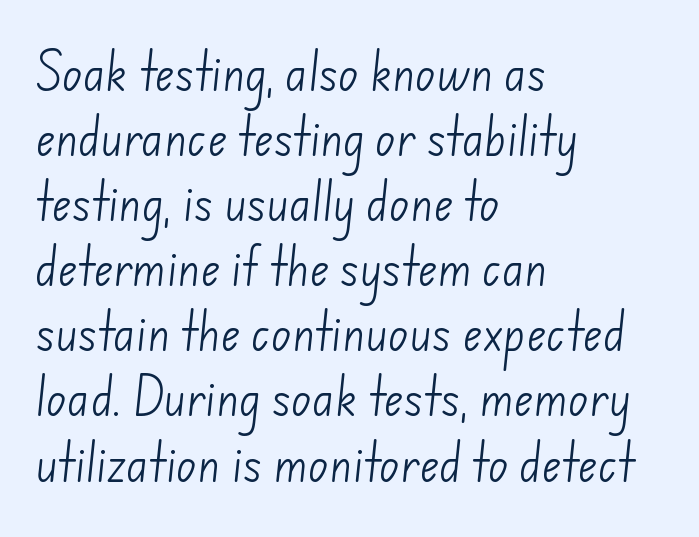
The image shows 42 px light sans-serif type; set left-aligned, normal line spacing (1.55x), normal letter spacing, not underlined; low stroke contrast and a small x-height.
